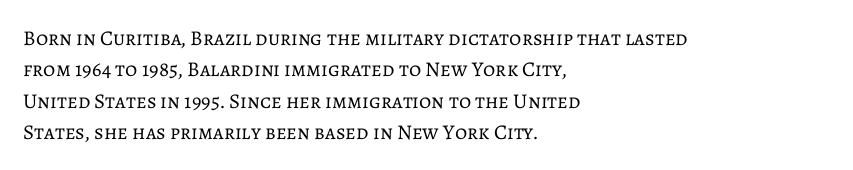
{"italic": "no", "bold": "no", "underline": "no", "align": "left", "line_spacing": "normal", "line_spacing_ratio": 1.49, "letter_spacing": "normal", "letter_spacing_em": 0.0, "glyph_px": 21}
